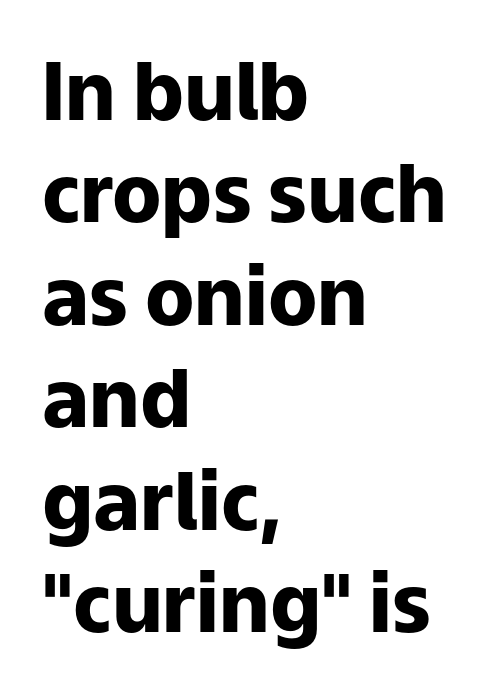
Q: Is the text bold? A: Yes.
Q: Is the text italic (slanted)? A: No, it is upright.
Q: Is the typeface a serif or a sans-serif typeface? A: Sans-serif.
Q: Is the text underlined? A: No.
Q: How is the paragraph aligned? A: Left-aligned.
Q: Is the spacing between letters normal or unusually wide? A: Normal.
Q: Is the spacing between lines tight, normal or loose? A: Normal.
Q: Width (condensed, normal, or wide)? A: Normal.
Q: Stroke contrast? A: Low.
Q: x-height? A: Medium.
Q: Monospaced? A: No.
